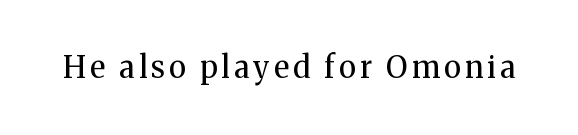
The image shows 30 px regular-weight serif type, upright; set not underlined; medium stroke contrast and a medium x-height.
